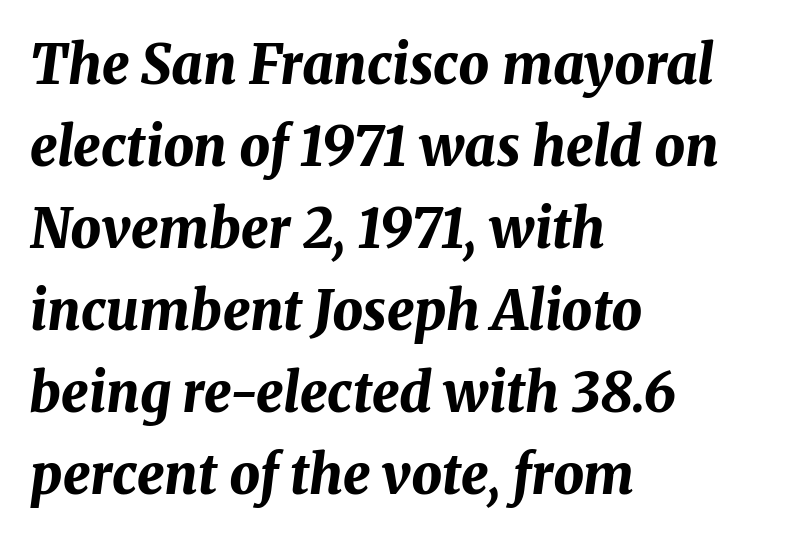
Q: Is the text bold? A: Yes.
Q: Is the text italic (slanted)? A: Yes, it leans right by about 8 degrees.
Q: Is the text underlined? A: No.
Q: How is the paragraph aligned? A: Left-aligned.
Q: Is the spacing between letters normal or unusually wide? A: Normal.
Q: Is the spacing between lines tight, normal or loose? A: Normal.
Q: Width (condensed, normal, or wide)? A: Normal.
Q: Stroke contrast? A: Medium.
Q: x-height? A: Medium.
Q: Monospaced? A: No.
